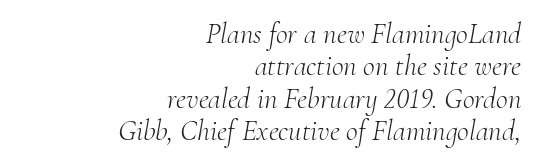
The image shows 29 px light serif type, italic (leaning right); set right-aligned, tight line spacing (1.12x), normal letter spacing, not underlined; medium stroke contrast and a small x-height.
